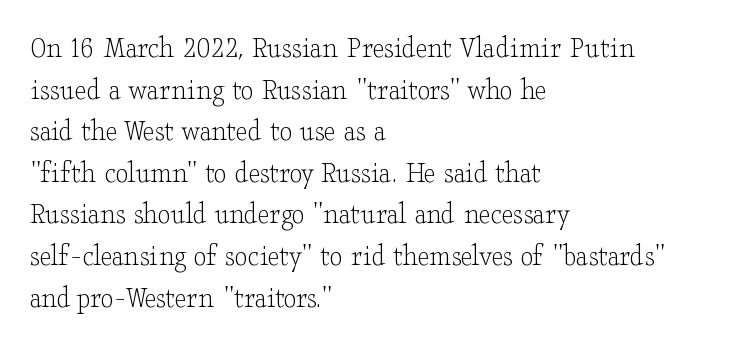
{"serif": "yes", "italic": "no", "bold": "no", "weight": "light", "width": "wide", "stroke_contrast": "low", "x_height": "small", "monospaced": "no", "underline": "no", "align": "left", "line_spacing": "normal", "line_spacing_ratio": 1.3, "letter_spacing": "normal", "letter_spacing_em": 0.0, "glyph_px": 32}
